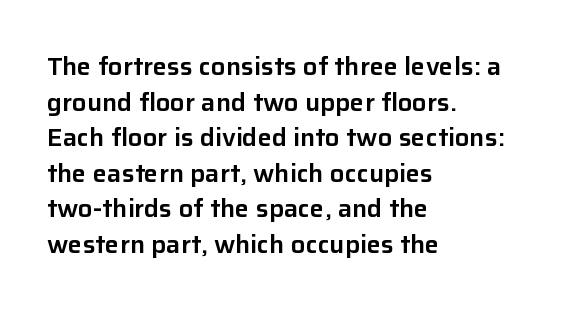
Q: Is the text italic (slanted)? A: No, it is upright.
Q: Is the text underlined? A: No.
Q: How is the paragraph aligned? A: Left-aligned.
Q: Is the spacing between letters normal or unusually wide? A: Normal.
Q: Is the spacing between lines tight, normal or loose? A: Normal.
